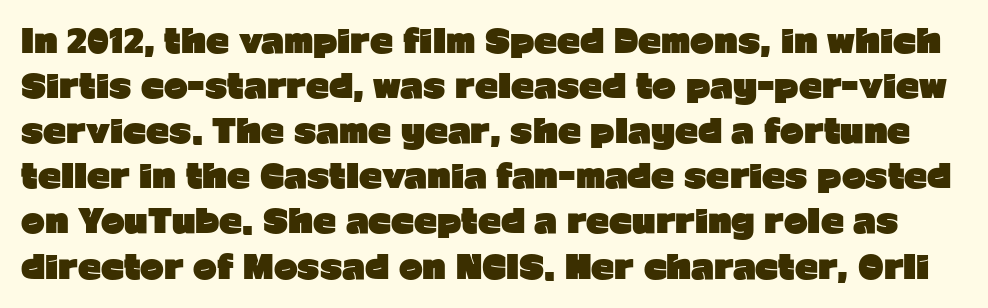
{"serif": "no", "italic": "no", "bold": "yes", "weight": "heavy", "width": "normal", "stroke_contrast": "low", "x_height": "medium", "monospaced": "no", "underline": "no", "line_spacing": "normal", "line_spacing_ratio": 1.41, "letter_spacing": "normal", "letter_spacing_em": 0.0, "glyph_px": 32}
